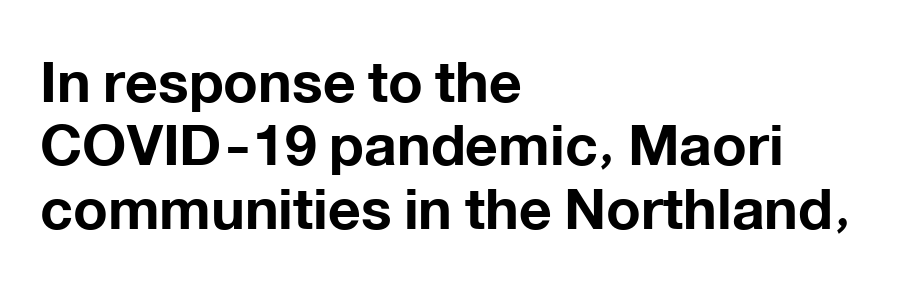
{"serif": "no", "italic": "no", "bold": "yes", "weight": "bold", "width": "normal", "stroke_contrast": "low", "x_height": "medium", "monospaced": "no", "underline": "no", "align": "left", "line_spacing": "tight", "line_spacing_ratio": 1.11, "letter_spacing": "normal", "letter_spacing_em": 0.0, "glyph_px": 57}
